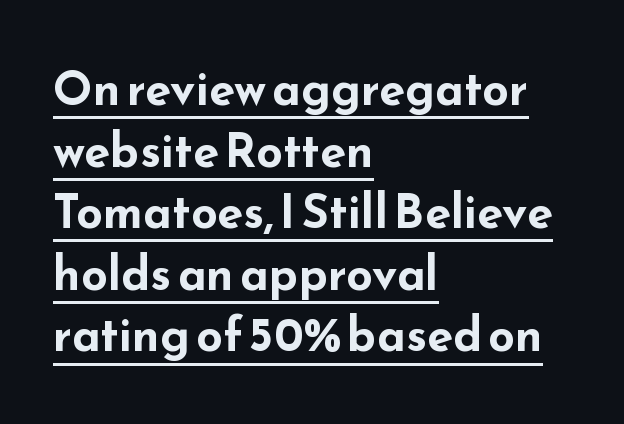
{"serif": "no", "italic": "no", "bold": "yes", "weight": "bold", "width": "wide", "stroke_contrast": "low", "x_height": "small", "monospaced": "no", "underline": "yes", "align": "left", "line_spacing": "normal", "line_spacing_ratio": 1.31, "letter_spacing": "normal", "letter_spacing_em": 0.0, "glyph_px": 47}
